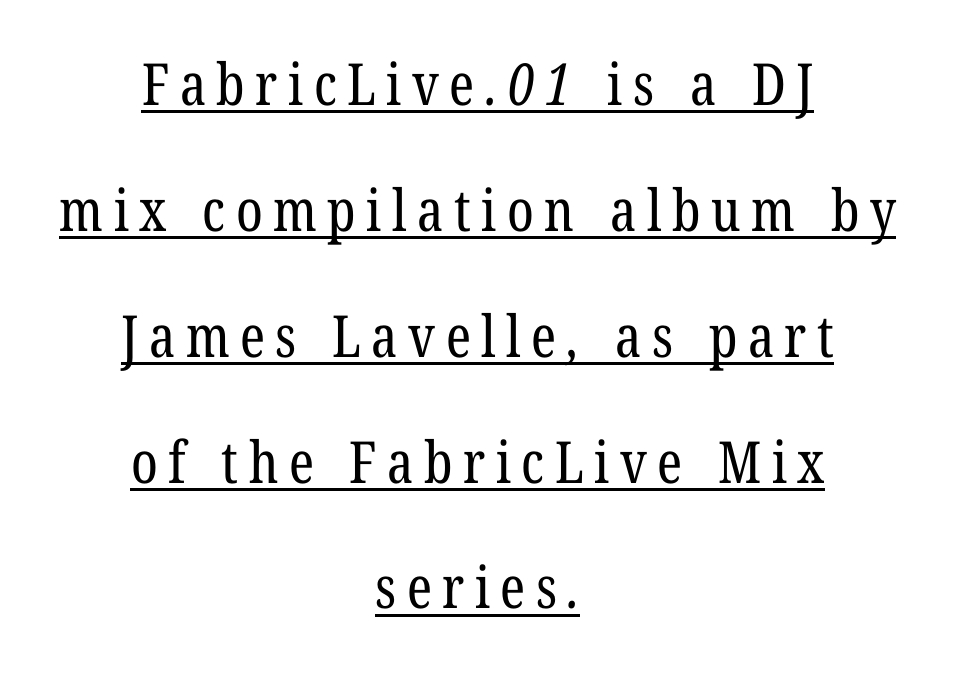
Q: Is the text bold? A: No.
Q: Is the typeface a serif or a sans-serif typeface? A: Serif.
Q: Is the text underlined? A: Yes.
Q: How is the paragraph aligned? A: Centered.
Q: Is the spacing between lines tight, normal or loose? A: Loose.
Q: Width (condensed, normal, or wide)? A: Condensed.
Q: Stroke contrast? A: Low.
Q: x-height? A: Medium.
Q: Monospaced? A: No.
